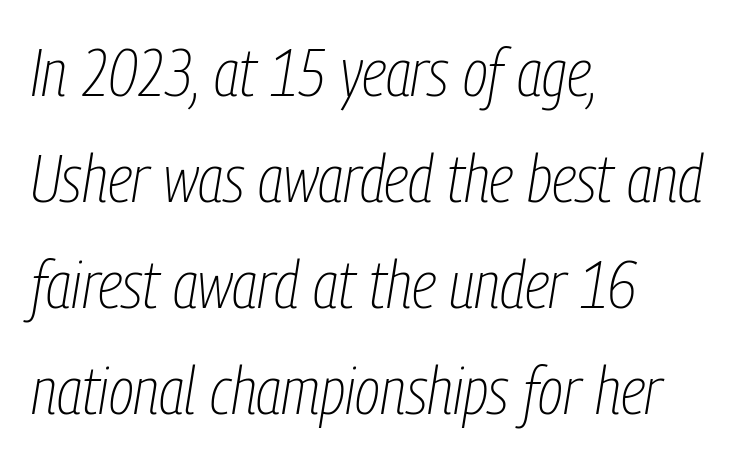
When letters slant like this, we call the style italic. The text block is weighted toward the left margin, trailing off unevenly rightward. This reads as an unemphasized weight, regular at the heaviest. Do the characters align in a grid? No, the font is proportional. The gaps between neighbouring characters are ordinary and unremarkable. Vertical spacing — default.
